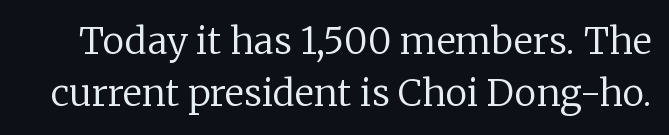
The image shows 37 px regular-weight serif type, upright; set normal line spacing (1.41x), normal letter spacing, not underlined; low stroke contrast and a medium x-height.
